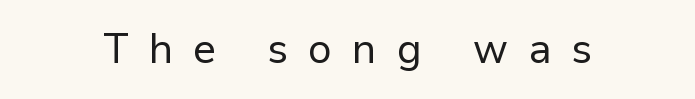
{"serif": "no", "italic": "no", "bold": "no", "weight": "regular", "width": "normal", "stroke_contrast": "low", "x_height": "medium", "monospaced": "no", "underline": "no", "align": "center", "letter_spacing": "wide", "letter_spacing_em": 0.49, "glyph_px": 41}
